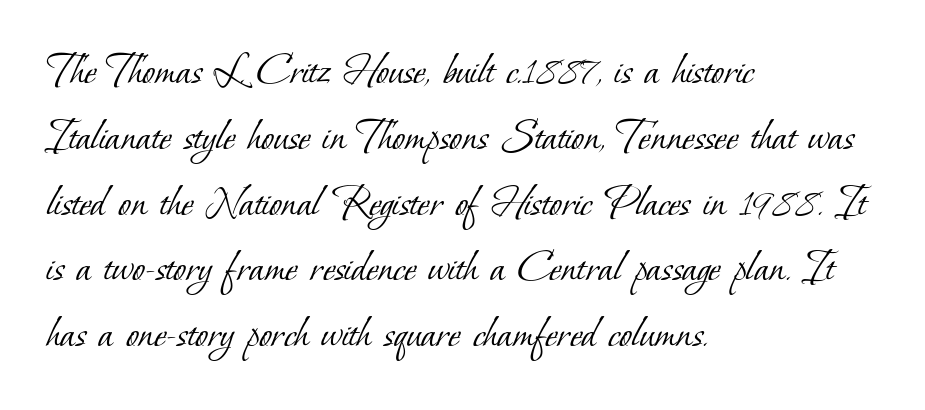
{"serif": "yes", "bold": "no", "weight": "light", "width": "normal", "stroke_contrast": "low", "x_height": "small", "monospaced": "no", "underline": "no", "align": "left", "line_spacing": "normal", "line_spacing_ratio": 1.43, "letter_spacing": "normal", "letter_spacing_em": 0.0, "glyph_px": 46}
